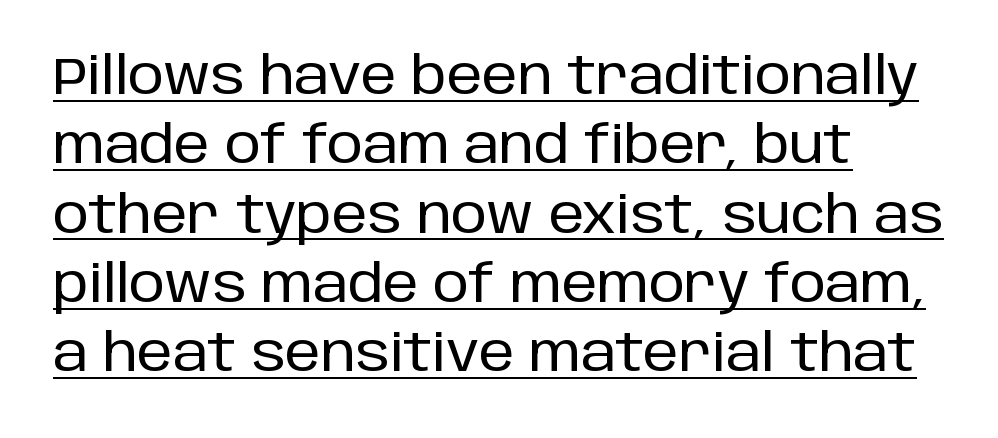
{"serif": "no", "italic": "no", "width": "normal", "stroke_contrast": "low", "x_height": "large", "monospaced": "no", "underline": "yes", "align": "left", "line_spacing": "normal", "line_spacing_ratio": 1.36, "letter_spacing": "normal", "letter_spacing_em": 0.0, "glyph_px": 51}
